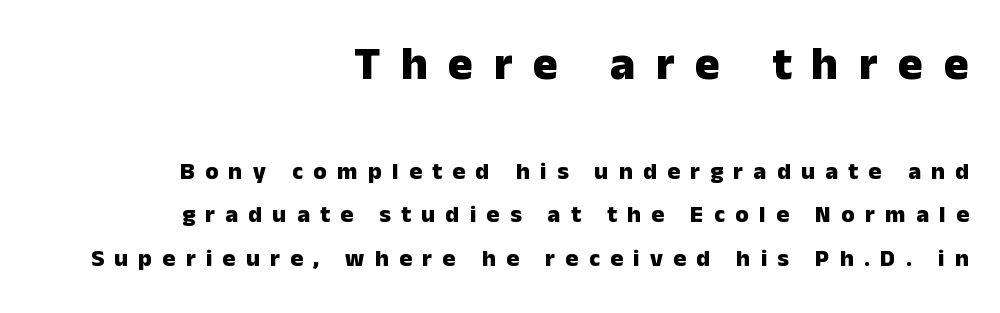
The letters advance in unequal steps, a hallmark of proportional type. The text block is weighted toward the right margin, trailing off unevenly leftward. A bare baseline throughout the passage. Character size in the leading block exceeds that of the trailing block. Rendered with straight, roman letterforms. Words appear elongated and porous because spacing is wide.
